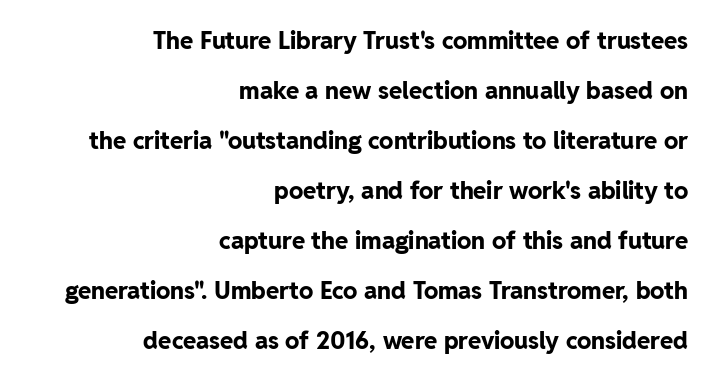
{"italic": "no", "bold": "yes", "underline": "no", "align": "right", "line_spacing": "loose", "line_spacing_ratio": 2.08, "letter_spacing": "normal", "letter_spacing_em": 0.0, "glyph_px": 24}
